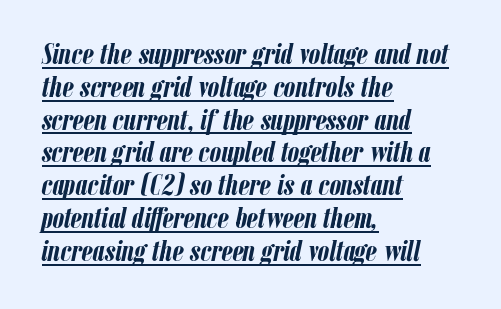
Q: Is the text bold? A: Yes.
Q: Is the text italic (slanted)? A: Yes, it leans right by about 12 degrees.
Q: Is the text underlined? A: Yes.
Q: How is the paragraph aligned? A: Left-aligned.
Q: Is the spacing between letters normal or unusually wide? A: Normal.
Q: Is the spacing between lines tight, normal or loose? A: Tight.
Q: Width (condensed, normal, or wide)? A: Condensed.
Q: Stroke contrast? A: Low.
Q: x-height? A: Medium.
Q: Monospaced? A: No.
